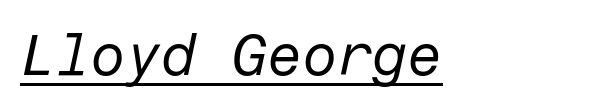
The image shows 57 px regular-weight type, italic (leaning right); set normal letter spacing, underlined; low stroke contrast and a medium x-height.
